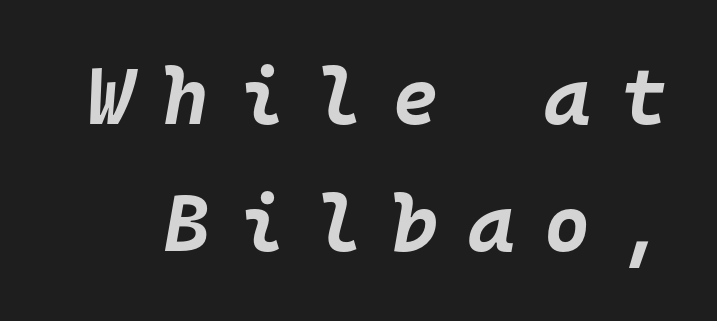
{"italic": "yes", "lean": "right", "slant_degrees": 10, "bold": "yes", "weight": "bold", "width": "normal", "stroke_contrast": "low", "x_height": "large", "monospaced": "yes", "underline": "no", "line_spacing": "normal", "line_spacing_ratio": 1.61, "letter_spacing": "wide", "letter_spacing_em": 0.38, "glyph_px": 79}
